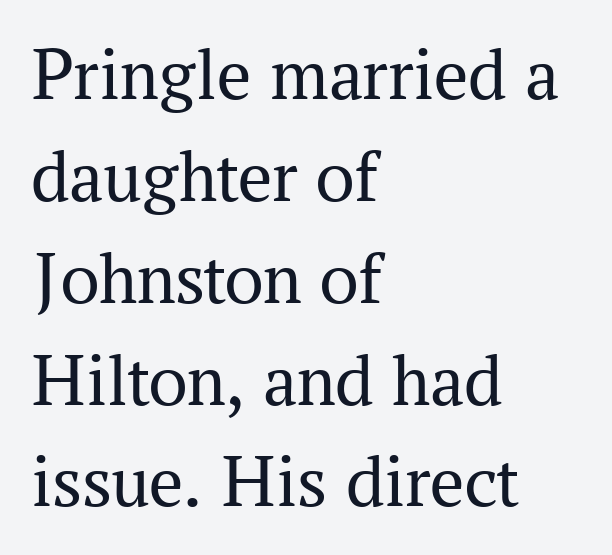
Q: Is the text bold? A: No.
Q: Is the text italic (slanted)? A: No, it is upright.
Q: Is the typeface a serif or a sans-serif typeface? A: Serif.
Q: Is the text underlined? A: No.
Q: How is the paragraph aligned? A: Left-aligned.
Q: Is the spacing between letters normal or unusually wide? A: Normal.
Q: Is the spacing between lines tight, normal or loose? A: Normal.
Q: Width (condensed, normal, or wide)? A: Normal.
Q: Stroke contrast? A: Medium.
Q: x-height? A: Medium.
Q: Monospaced? A: No.
